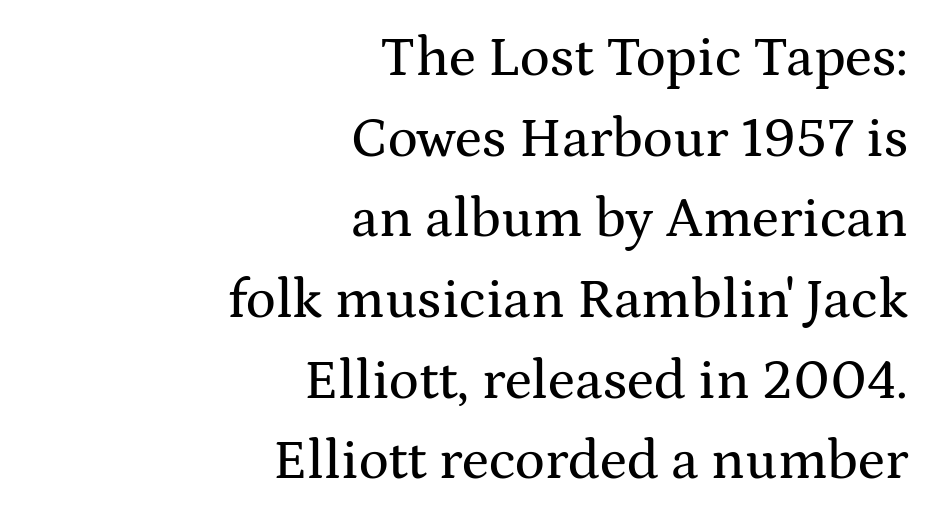
{"serif": "yes", "italic": "no", "width": "wide", "stroke_contrast": "medium", "x_height": "medium", "monospaced": "no", "underline": "no", "align": "right", "line_spacing": "normal", "line_spacing_ratio": 1.44, "letter_spacing": "normal", "letter_spacing_em": 0.0, "glyph_px": 56}
